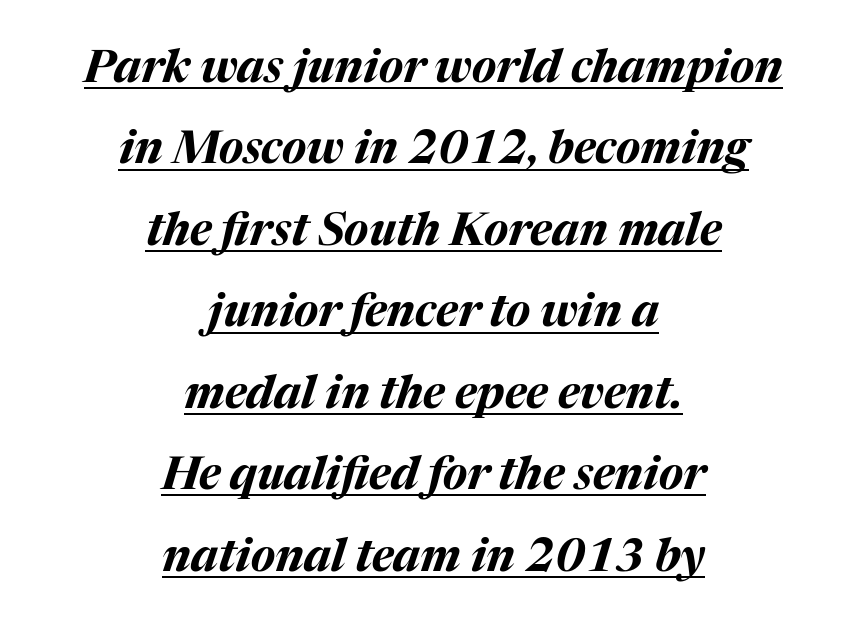
The image shows 45 px bold type, italic (leaning right); set centered, line spacing 1.81x, normal letter spacing, underlined; medium stroke contrast and a medium x-height.
